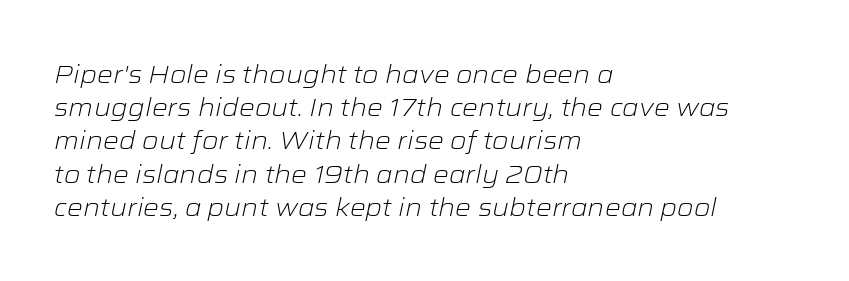
Q: Is the text bold? A: No.
Q: Is the text italic (slanted)? A: Yes, it leans right by about 12 degrees.
Q: Is the text underlined? A: No.
Q: How is the paragraph aligned? A: Left-aligned.
Q: Is the spacing between letters normal or unusually wide? A: Normal.
Q: Is the spacing between lines tight, normal or loose? A: Normal.
